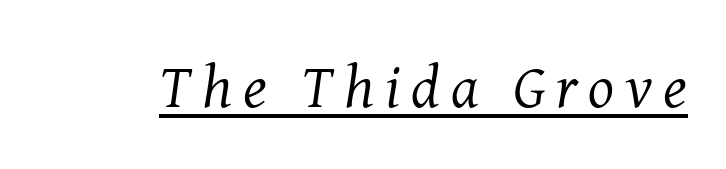
{"serif": "yes", "italic": "yes", "lean": "right", "slant_degrees": 8, "bold": "no", "weight": "regular", "width": "normal", "stroke_contrast": "medium", "x_height": "medium", "monospaced": "no", "underline": "yes", "glyph_px": 61}
